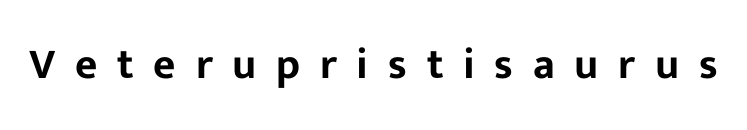
Posture: upright roman. Does the type have serifs? No, each stem ends abruptly. Someone cranked the tracking dial way up on this one. A typesetter would call this proportional, since set widths differ per character. Letters rest on an invisible, unmarked baseline.
